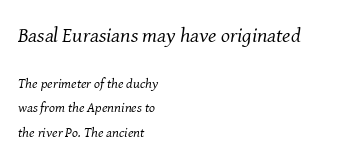
The face used here has a pronounced slope to its letters. Teacher's note: observe the even left margin — that is flush-left alignment. Counters stay open thanks to moderate or lighter strokes. The face used here appears at its bigger size in the upper chunk. The gaps between neighbouring characters are ordinary and unremarkable. Words float on clear page, feet unadorned.
